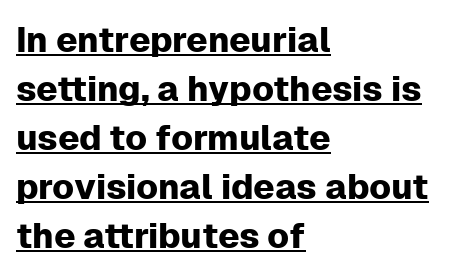
{"serif": "no", "italic": "no", "width": "normal", "stroke_contrast": "low", "x_height": "medium", "monospaced": "no", "underline": "yes", "align": "left", "line_spacing": "normal", "line_spacing_ratio": 1.4, "letter_spacing": "normal", "letter_spacing_em": 0.0, "glyph_px": 35}
